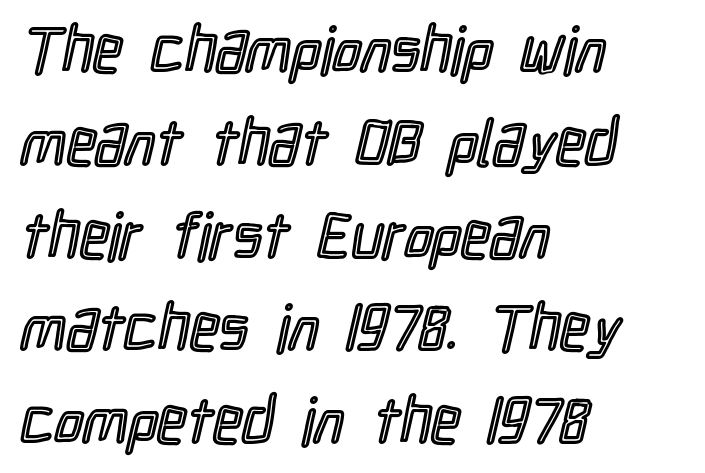
{"width": "condensed", "x_height": "medium", "monospaced": "no", "underline": "no", "align": "left", "line_spacing": "normal", "line_spacing_ratio": 1.45, "letter_spacing": "normal", "letter_spacing_em": 0.0, "glyph_px": 64}
